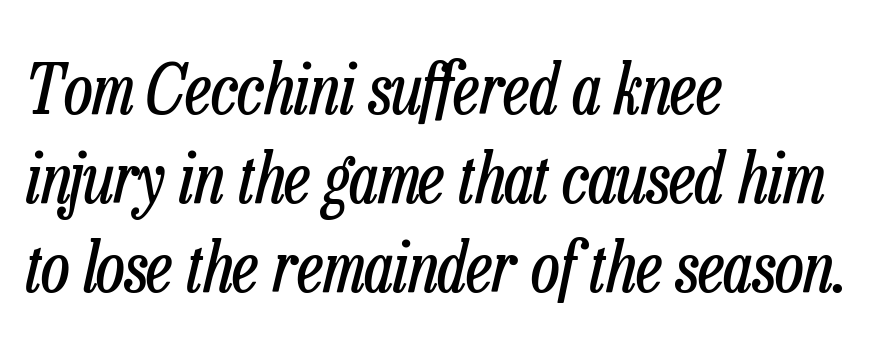
Q: Is the text bold? A: No.
Q: Is the text italic (slanted)? A: Yes, it leans right by about 13 degrees.
Q: Is the text underlined? A: No.
Q: How is the paragraph aligned? A: Left-aligned.
Q: Is the spacing between letters normal or unusually wide? A: Normal.
Q: Is the spacing between lines tight, normal or loose? A: Normal.
Q: Width (condensed, normal, or wide)? A: Condensed.
Q: Stroke contrast? A: Low.
Q: x-height? A: Medium.
Q: Monospaced? A: No.
